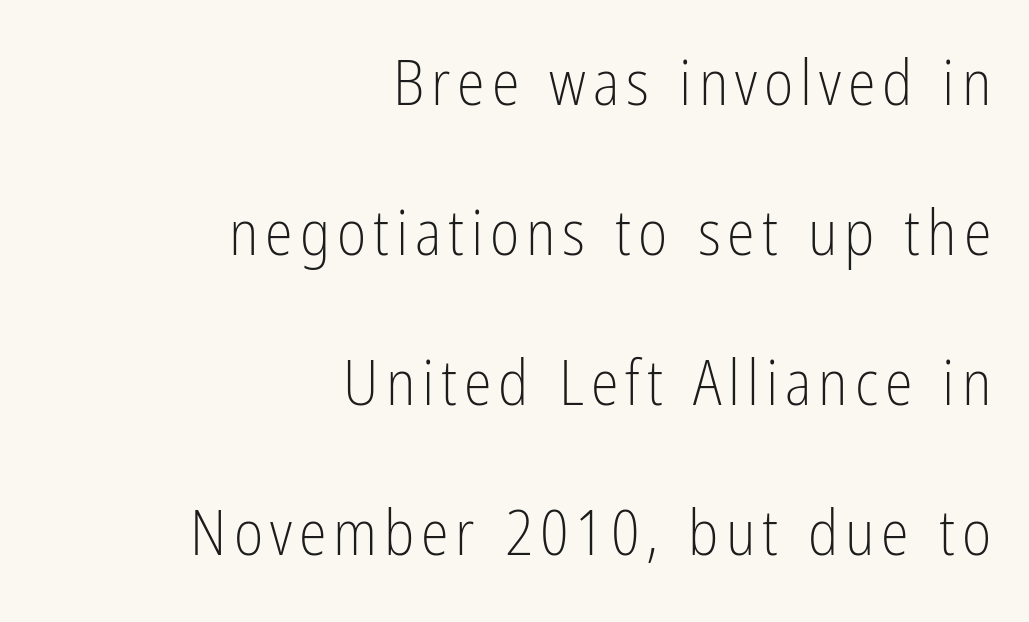
{"serif": "no", "italic": "no", "bold": "no", "weight": "light", "width": "condensed", "stroke_contrast": "low", "x_height": "medium", "monospaced": "no", "underline": "no", "align": "right", "line_spacing": "loose", "line_spacing_ratio": 2.38, "glyph_px": 63}
